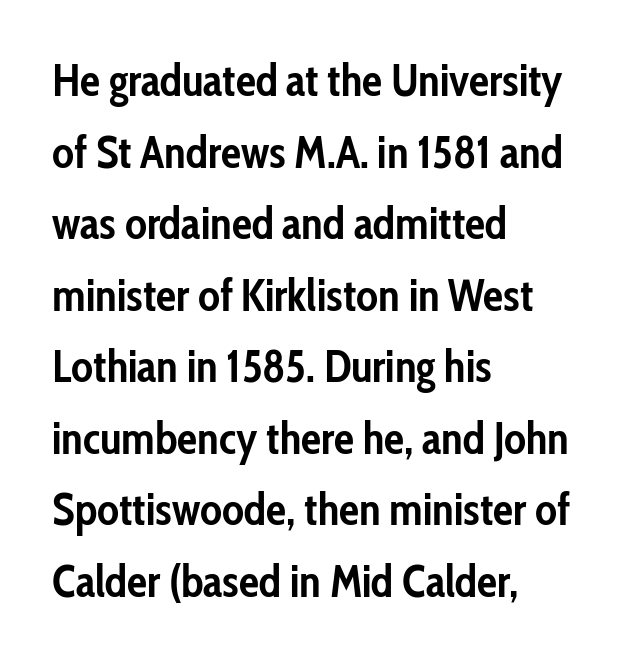
Q: Is the text bold? A: Yes.
Q: Is the text italic (slanted)? A: No, it is upright.
Q: Is the typeface a serif or a sans-serif typeface? A: Sans-serif.
Q: Is the text underlined? A: No.
Q: How is the paragraph aligned? A: Left-aligned.
Q: Is the spacing between letters normal or unusually wide? A: Normal.
Q: Is the spacing between lines tight, normal or loose? A: Normal.
Q: Width (condensed, normal, or wide)? A: Condensed.
Q: Stroke contrast? A: Low.
Q: x-height? A: Medium.
Q: Monospaced? A: No.
